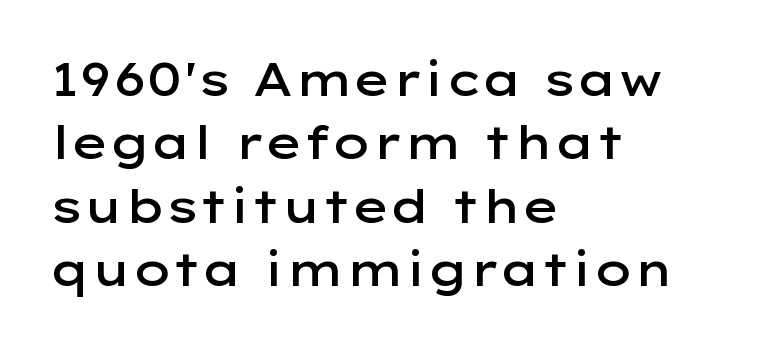
The words here are not underlined. The line-height multiplier appears to be the usual default. A typesetter would mark this as roman, not italic. The passage shown is typed in a proportional face where columns would drift. Type style note: lacks serifs.
